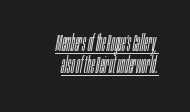
Q: Is the text bold? A: No.
Q: Is the text italic (slanted)? A: Yes, it leans right by about 10 degrees.
Q: Is the text underlined? A: Yes.
Q: How is the paragraph aligned? A: Right-aligned.
Q: Is the spacing between letters normal or unusually wide? A: Normal.
Q: Is the spacing between lines tight, normal or loose? A: Tight.
